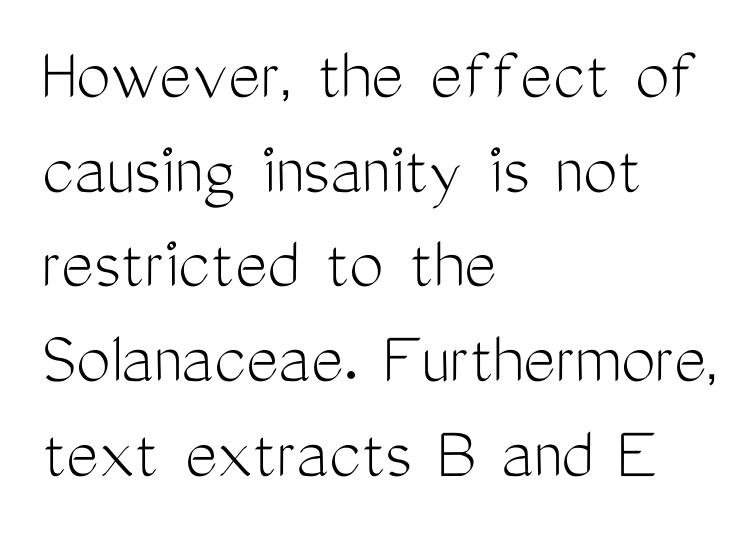
The image shows 77 px light, condensed sans-serif type, upright; set left-aligned, line spacing 1.23x, normal letter spacing, not underlined; medium stroke contrast and a medium x-height.
